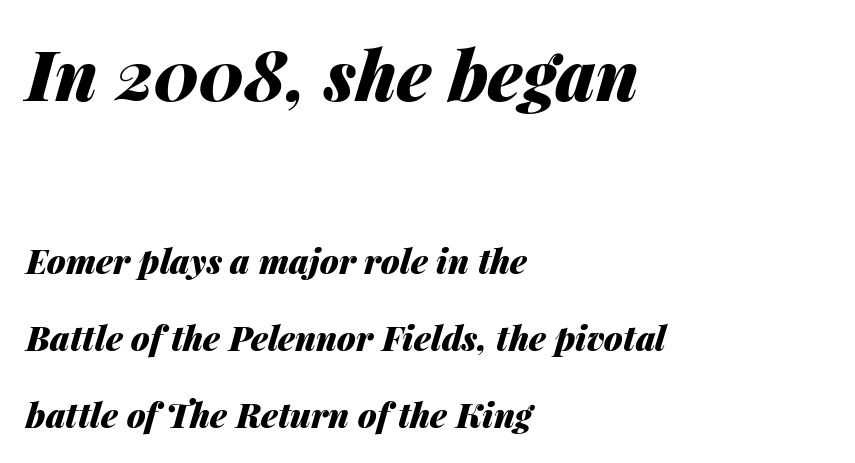
{"italic": "yes", "lean": "right", "slant_degrees": 14, "bold": "yes", "weight": "heavy", "width": "normal", "stroke_contrast": "medium", "x_height": "medium", "monospaced": "no", "underline": "no", "align": "left", "line_spacing": "loose", "line_spacing_ratio": 2.26, "letter_spacing": "normal", "letter_spacing_em": 0.0, "larger_block": "first", "size_ratio": 2.03, "glyph_px": 69}
